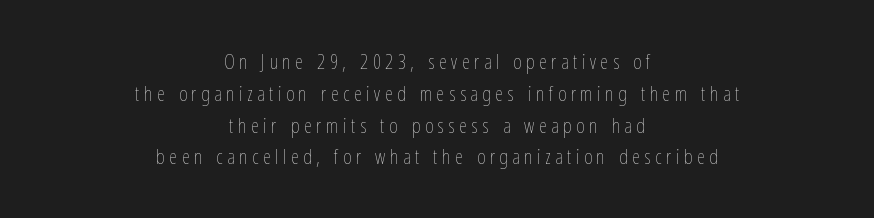
{"italic": "no", "bold": "no", "underline": "no", "align": "center", "line_spacing": "normal", "line_spacing_ratio": 1.59, "letter_spacing": "wide", "letter_spacing_em": 0.23, "glyph_px": 20}
